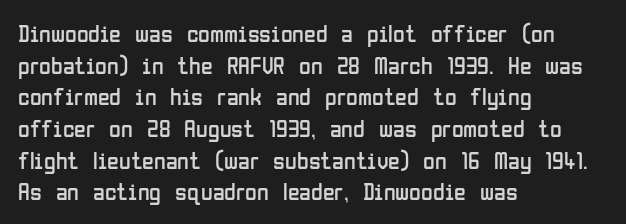
Leftover space on each line is placed entirely after the last word. The typesetting does not lean heavy: it is not bold. Honestly, the letter spacing is just normal — you wouldn't notice it. Underline: absent. If you drew a line through each stem, it would be perfectly vertical.
